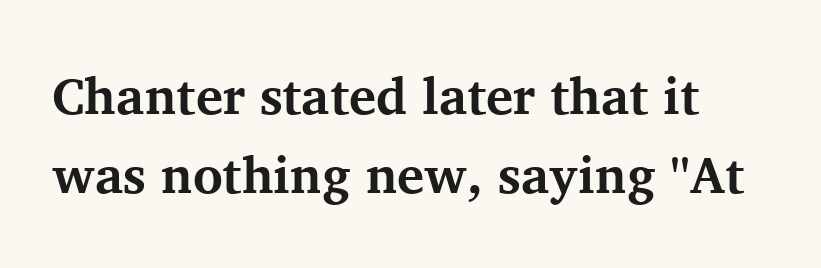
Stroke terminals: seriffed. Each letter keeps its own natural width here, so spacing adapts to shape. This is heavy type, rendered in bold. The words here are not underlined.
